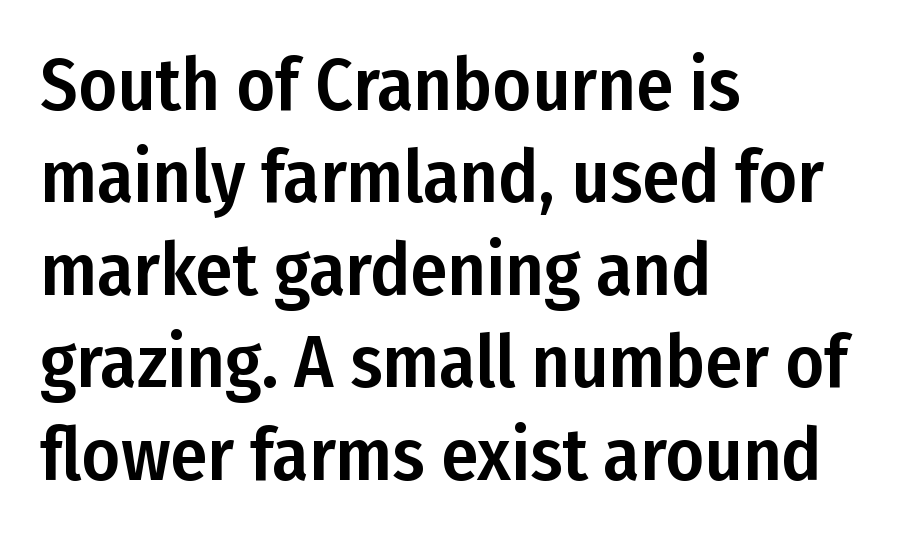
In terms of letterform style, serifs are entirely absent. Is the letter spacing exaggerated? No — it looks like the ordinary default. Reading down the block, your eye returns to a fixed left position each line. Each letter keeps its own natural width here, so spacing adapts to shape. Leading matches the norm, producing a regular column. Check under the words: just untouched page.
